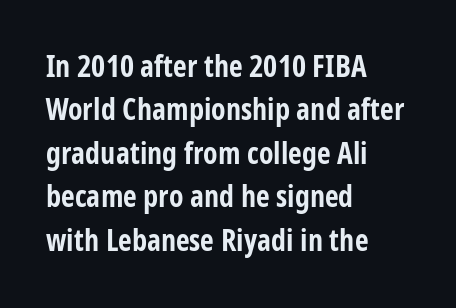
The image shows 30 px bold, condensed sans-serif type, upright; set left-aligned, normal line spacing (1.45x), normal letter spacing, not underlined; low stroke contrast and a large x-height.
